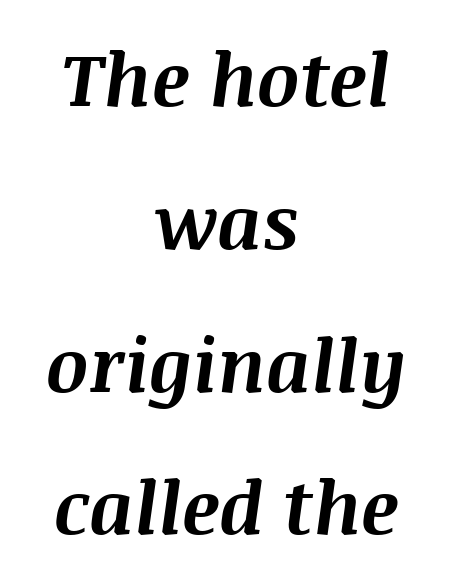
The specimen reads as italic at a glance. Heavy, bold letterforms. The rendering uses a large line-height, opening up the rows. In terms of letterspacing, this is plain default setting. The area under the type is left untouched. These lines are rendered in a variable-pitch font.
